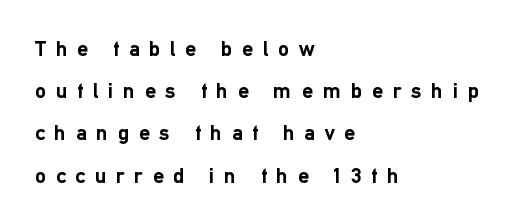
{"italic": "no", "bold": "yes", "underline": "no", "align": "left", "line_spacing": "loose", "line_spacing_ratio": 1.92, "letter_spacing": "wide", "letter_spacing_em": 0.44, "glyph_px": 22}
